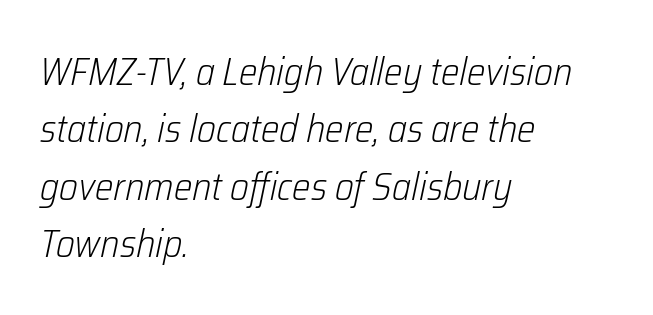
Note the varied advance widths — an 'i' is clearly narrower than an 'm'. Nobody touched the tracking dial on this one. Does the leading feel generous? No, just average. You can tell it's italic because the verticals aren't actually vertical.
